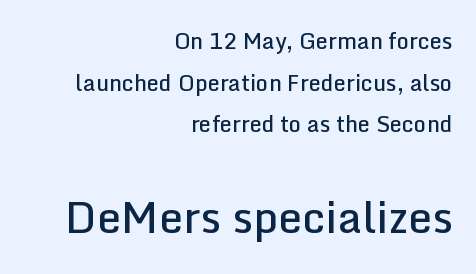
The image shows 43 px semibold sans-serif type, upright; set right-aligned, line spacing 1.89x, normal letter spacing, not underlined; the second (bottom) block is 1.95x larger; low stroke contrast and a medium x-height.
